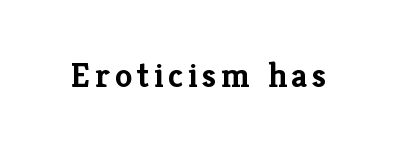
{"serif": "yes", "italic": "no", "bold": "yes", "weight": "semibold", "width": "normal", "stroke_contrast": "low", "x_height": "medium", "monospaced": "no", "underline": "no", "glyph_px": 35}
